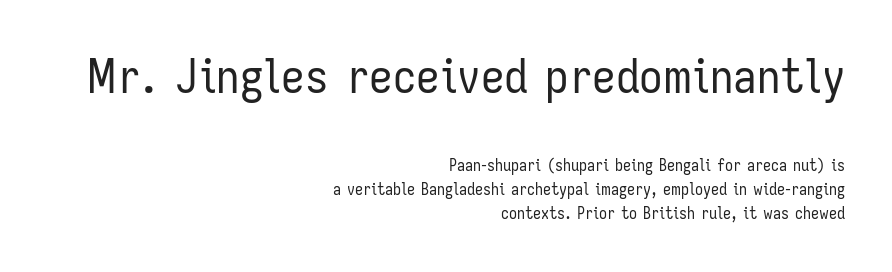
The type family on display is of the sans-serif kind. Normally led — the rows are evenly, conventionally spaced. Is the letter spacing exaggerated? No — it looks like the ordinary default. Think of a printed novel: that variable character pitch is what you see here.
